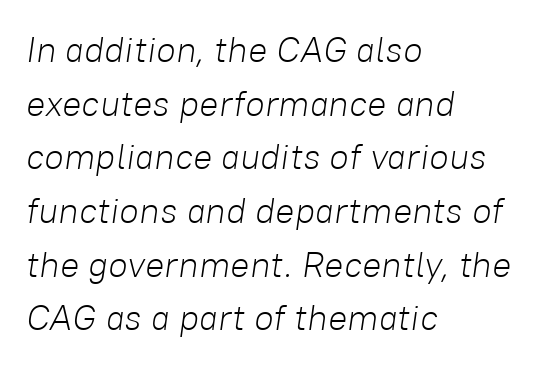
The image shows 36 px light type, italic (leaning right); set left-aligned, normal line spacing (1.49x), normal letter spacing, not underlined; low stroke contrast and a medium x-height.
